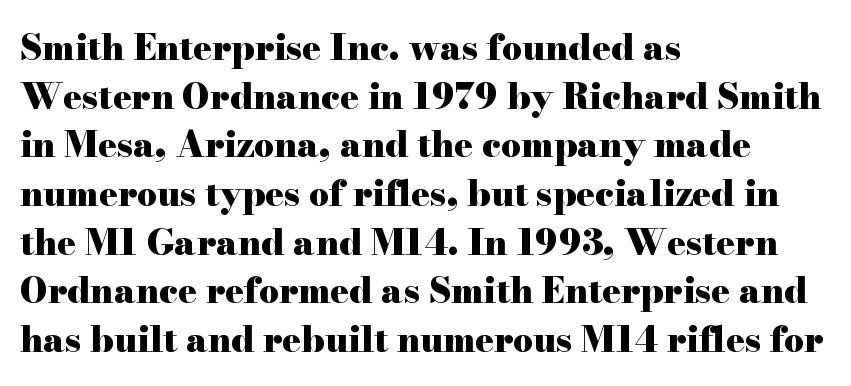
The image shows 35 px heavy, wide serif type, upright; set left-aligned, normal line spacing (1.39x), normal letter spacing, not underlined; high stroke contrast and a small x-height.
